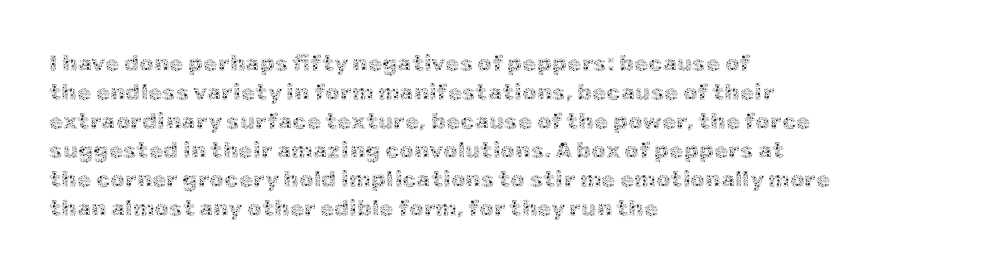
The image shows 23 px text type, upright; set left-aligned, normal line spacing (1.26x), normal letter spacing, not underlined.
